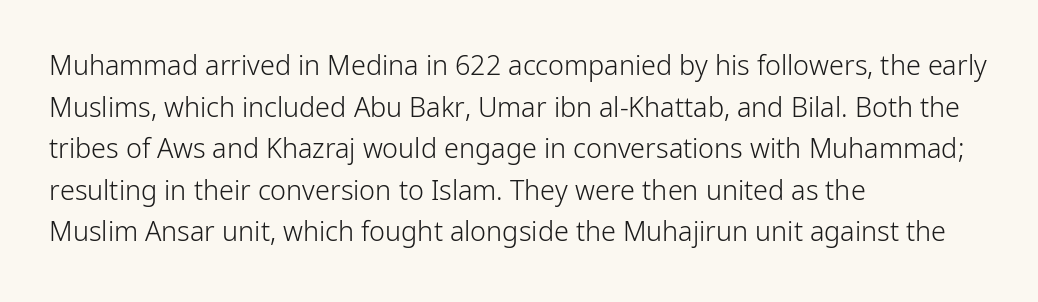
Q: Is the text bold? A: No.
Q: Is the text italic (slanted)? A: No, it is upright.
Q: Is the text underlined? A: No.
Q: How is the paragraph aligned? A: Left-aligned.
Q: Is the spacing between letters normal or unusually wide? A: Normal.
Q: Is the spacing between lines tight, normal or loose? A: Normal.
